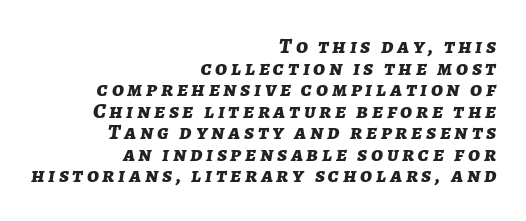
The specimen omits any rule beneath the text block's lines. A flush-right, rag-left setting is used for this passage. Closely set lines give the paragraph a compact silhouette. The lettering tilts uniformly, giving the passage an italic look. Pretty heavy lettering here — definitely bold.
